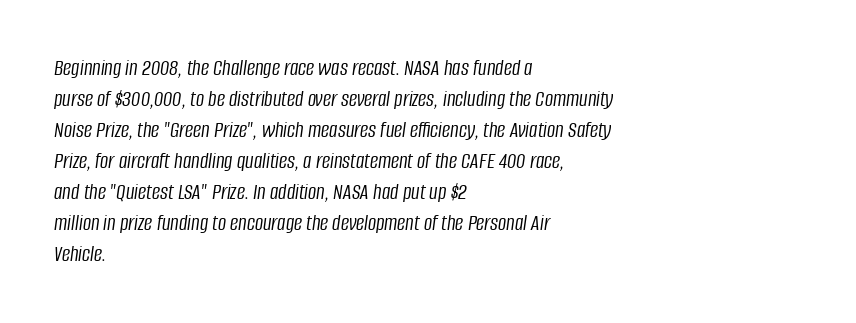
The image shows 23 px text type, italic (leaning right); set left-aligned, normal line spacing (1.35x), normal letter spacing, not underlined.
